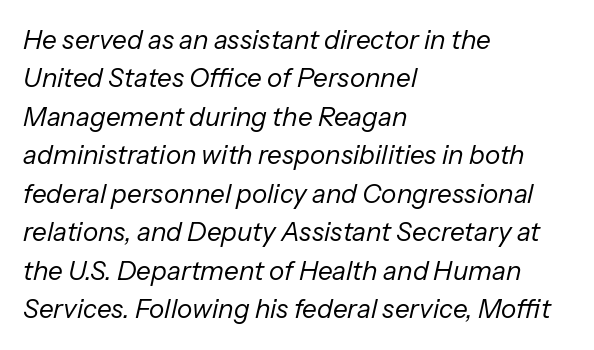
Leading matches the norm, producing a regular column. Spacing between characters is what you'd get straight out of the box. Looking at the ascenders, they clearly lean. Think standard paragraph weight, or any step lighter than that. Every row of glyphs begins at an identical x-position on the left. A bare baseline throughout the passage.
